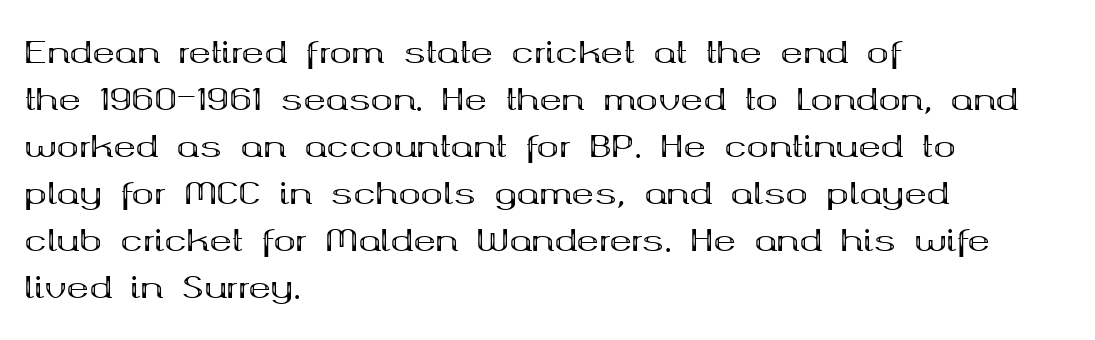
Q: Is the text bold? A: Yes.
Q: Is the text italic (slanted)? A: No, it is upright.
Q: Is the typeface a serif or a sans-serif typeface? A: Serif.
Q: Is the text underlined? A: No.
Q: How is the paragraph aligned? A: Left-aligned.
Q: Is the spacing between letters normal or unusually wide? A: Normal.
Q: Is the spacing between lines tight, normal or loose? A: Normal.
Q: Width (condensed, normal, or wide)? A: Wide.
Q: Stroke contrast? A: Medium.
Q: x-height? A: Medium.
Q: Monospaced? A: No.
